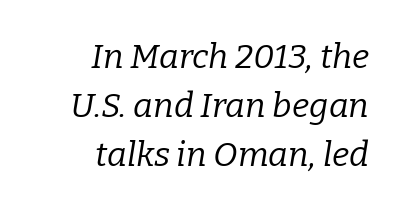
Q: Is the text bold? A: No.
Q: Is the text italic (slanted)? A: Yes, it leans right by about 9 degrees.
Q: Is the typeface a serif or a sans-serif typeface? A: Serif.
Q: Is the text underlined? A: No.
Q: How is the paragraph aligned? A: Right-aligned.
Q: Is the spacing between letters normal or unusually wide? A: Normal.
Q: Is the spacing between lines tight, normal or loose? A: Normal.
Q: Width (condensed, normal, or wide)? A: Normal.
Q: Stroke contrast? A: Low.
Q: x-height? A: Medium.
Q: Monospaced? A: No.
